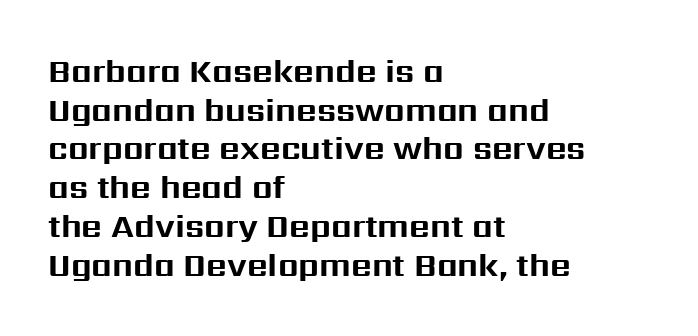
The image shows 32 px bold sans-serif type, upright; set left-aligned, line spacing 1.21x, normal letter spacing, not underlined; medium stroke contrast and a medium x-height.
